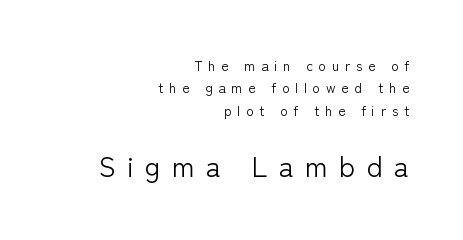
Q: Is the text bold? A: No.
Q: Is the text italic (slanted)? A: No, it is upright.
Q: Is the typeface a serif or a sans-serif typeface? A: Sans-serif.
Q: Is the text underlined? A: No.
Q: How is the paragraph aligned? A: Right-aligned.
Q: Is the spacing between letters normal or unusually wide? A: Unusually wide.
Q: Is the spacing between lines tight, normal or loose? A: Normal.
Q: Which block of text is set in a larger size, the first (top) or the second (bottom)? A: The second (bottom) one.
Q: Width (condensed, normal, or wide)? A: Normal.
Q: Stroke contrast? A: Low.
Q: x-height? A: Medium.
Q: Monospaced? A: No.
